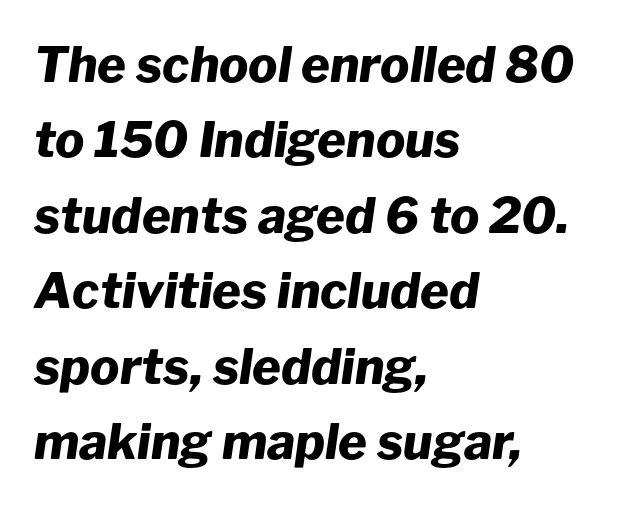
The image shows 49 px heavy type, italic (leaning right); set left-aligned, normal line spacing (1.54x), normal letter spacing, not underlined; low stroke contrast and a medium x-height.
